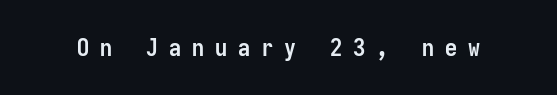
{"italic": "no", "bold": "yes", "underline": "no", "letter_spacing": "wide", "letter_spacing_em": 0.46, "glyph_px": 24}
